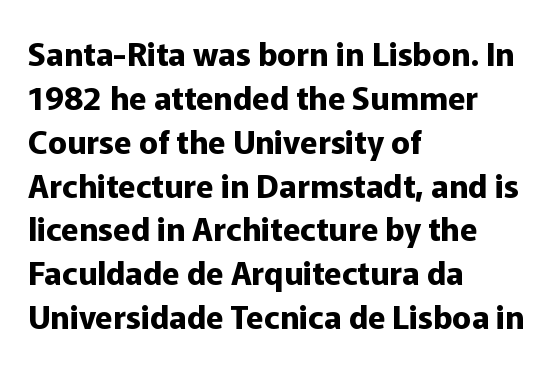
{"serif": "no", "italic": "no", "bold": "yes", "weight": "bold", "width": "normal", "stroke_contrast": "low", "x_height": "medium", "monospaced": "no", "underline": "no", "align": "left", "line_spacing": "normal", "line_spacing_ratio": 1.37, "letter_spacing": "normal", "letter_spacing_em": 0.0, "glyph_px": 32}
